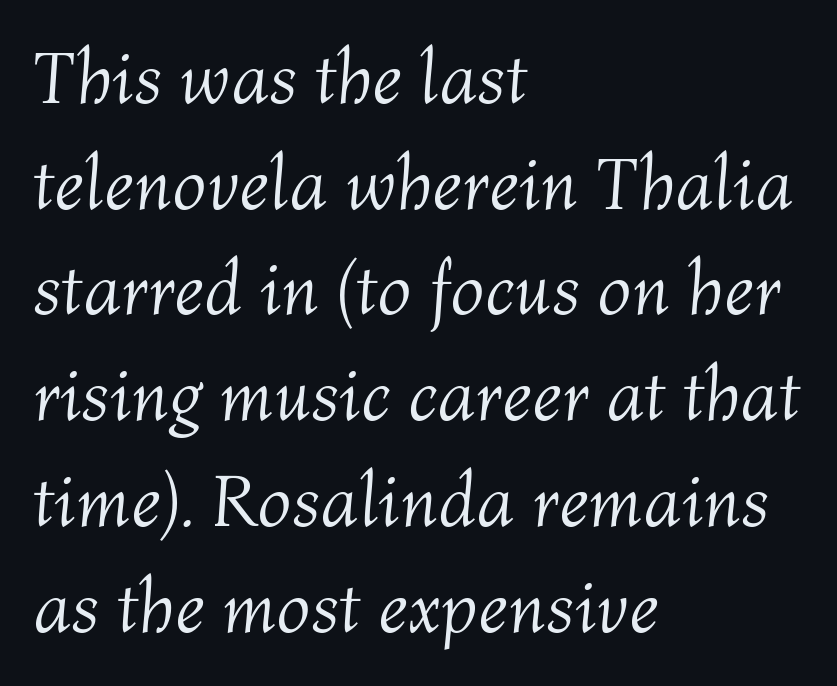
The paragraph has a hard left edge and a soft right edge. Caption: face not bold, strokes unweighted. Spacing verdict: proportional, widths tailored to each character. Normally led — the rows are evenly, conventionally spaced.
